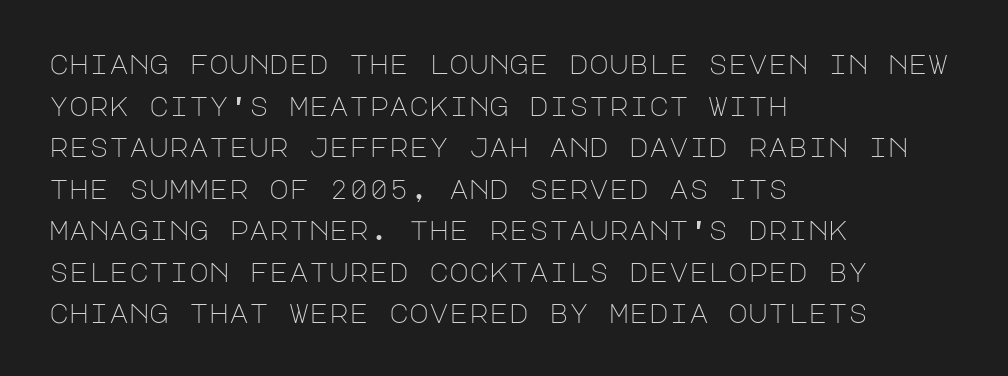
Q: Is the text bold? A: No.
Q: Is the text italic (slanted)? A: No, it is upright.
Q: Is the text underlined? A: No.
Q: How is the paragraph aligned? A: Left-aligned.
Q: Is the spacing between letters normal or unusually wide? A: Normal.
Q: Is the spacing between lines tight, normal or loose? A: Normal.
